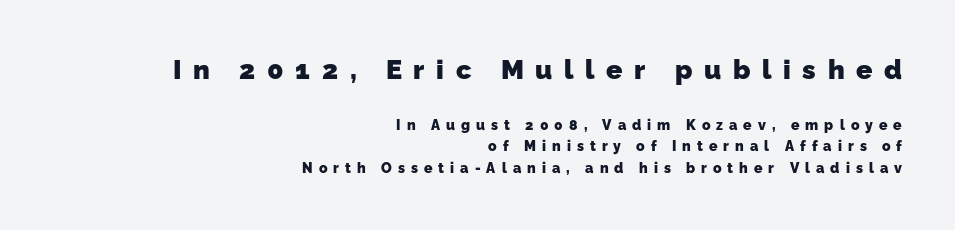
The image shows 27 px bold type; set right-aligned, normal line spacing (1.53x), unusually wide letter spacing (+0.43 em), not underlined; the first (top) block is 1.93x larger.
